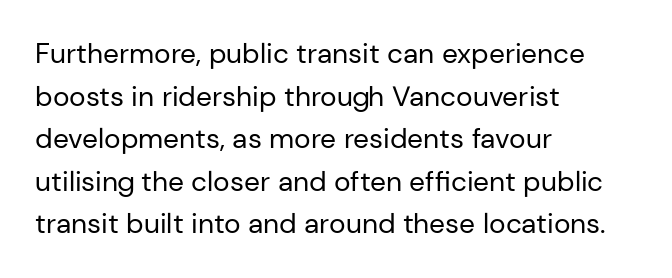
{"serif": "no", "italic": "no", "bold": "no", "weight": "regular", "width": "normal", "stroke_contrast": "low", "x_height": "medium", "monospaced": "no", "underline": "no", "align": "left", "line_spacing": "normal", "line_spacing_ratio": 1.52, "letter_spacing": "normal", "letter_spacing_em": 0.0, "glyph_px": 28}
